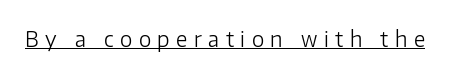
Q: Is the text bold? A: No.
Q: Is the text italic (slanted)? A: No, it is upright.
Q: Is the text underlined? A: Yes.
Q: Is the spacing between letters normal or unusually wide? A: Unusually wide.
